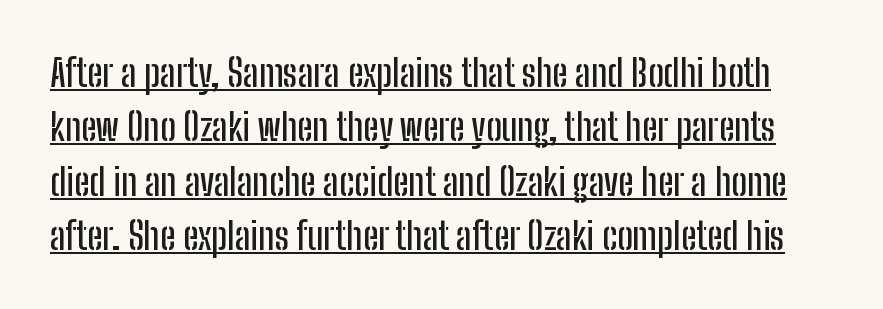
The image shows 37 px condensed sans-serif type, upright; set normal line spacing (1.47x), normal letter spacing, underlined; low stroke contrast and a medium x-height.
